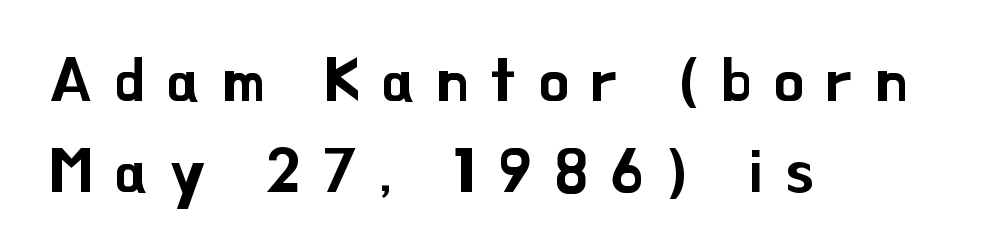
The image shows 60 px sans-serif type, upright; set left-aligned, normal line spacing (1.51x), unusually wide letter spacing (+0.38 em), not underlined; low stroke contrast and a small x-height.
